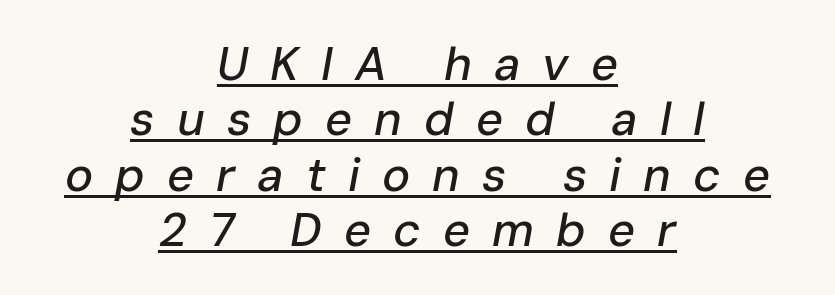
Compared with ordinary roman type, these characters are visibly tilted. Loose tracking; the words dissolve into strings of separated letters. The specimen includes a rule beneath the text block's lines. The compositor balanced each line on the midline. The rendering uses natural spacing where letterforms have individual widths.
